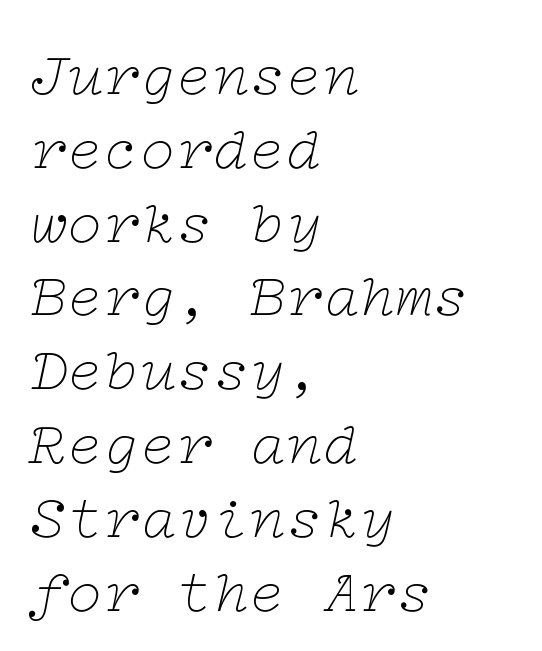
Q: Is the text bold? A: No.
Q: Is the text italic (slanted)? A: Yes, it leans right by about 12 degrees.
Q: Is the typeface a serif or a sans-serif typeface? A: Serif.
Q: Is the text underlined? A: No.
Q: How is the paragraph aligned? A: Left-aligned.
Q: Is the spacing between letters normal or unusually wide? A: Normal.
Q: Width (condensed, normal, or wide)? A: Wide.
Q: Stroke contrast? A: Low.
Q: x-height? A: Medium.
